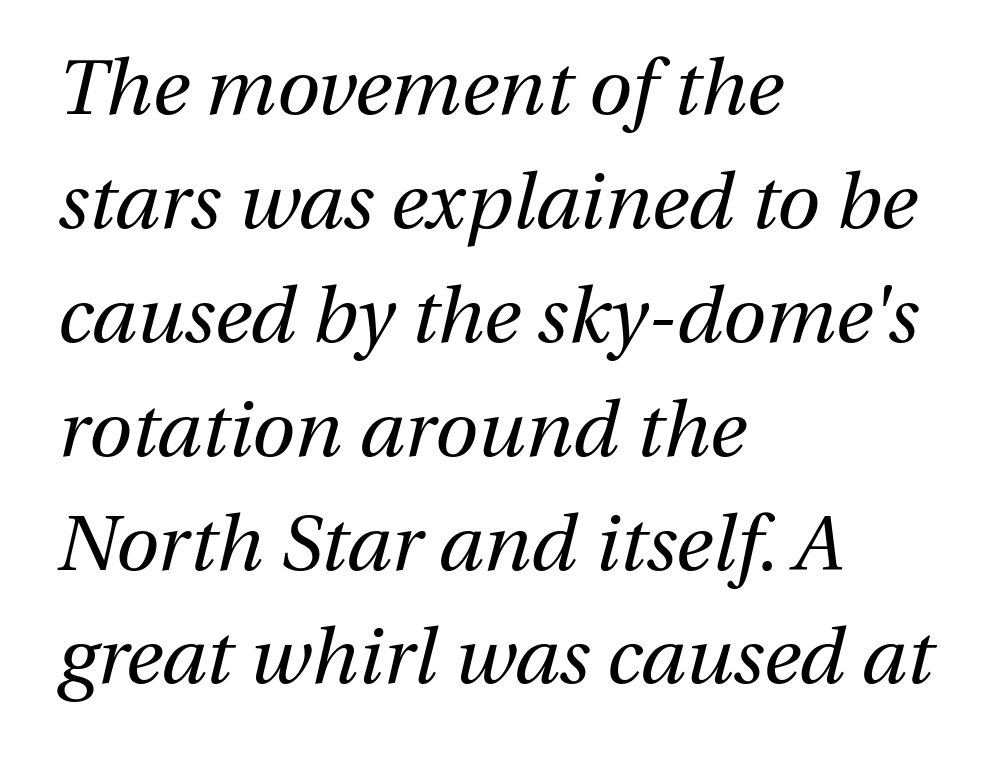
Q: Is the text bold? A: No.
Q: Is the text italic (slanted)? A: Yes, it leans right by about 13 degrees.
Q: Is the text underlined? A: No.
Q: How is the paragraph aligned? A: Left-aligned.
Q: Is the spacing between letters normal or unusually wide? A: Normal.
Q: Is the spacing between lines tight, normal or loose? A: Normal.
Q: Width (condensed, normal, or wide)? A: Normal.
Q: Stroke contrast? A: Medium.
Q: x-height? A: Medium.
Q: Monospaced? A: No.
